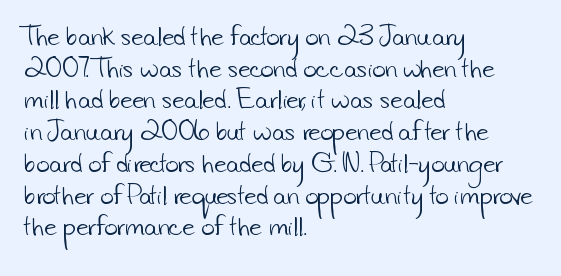
No letter is thick-stroked: the sample isn't bold. If you measured baseline to baseline, you'd find a middling distance. Check the space under the baseline: it is left empty. Where is the straight margin? On the left.
